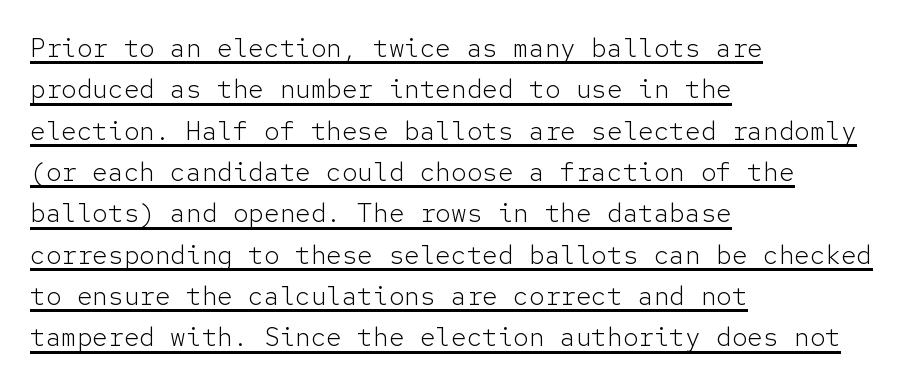
Q: Is the text bold? A: No.
Q: Is the text italic (slanted)? A: No, it is upright.
Q: Is the text underlined? A: Yes.
Q: How is the paragraph aligned? A: Left-aligned.
Q: Is the spacing between letters normal or unusually wide? A: Normal.
Q: Is the spacing between lines tight, normal or loose? A: Normal.
